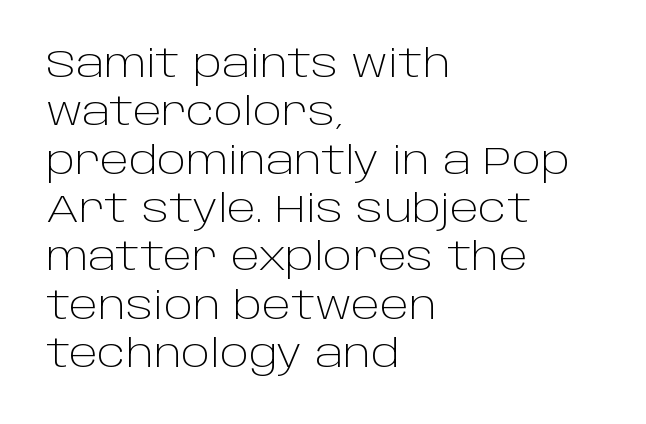
Q: Is the text bold? A: No.
Q: Is the text italic (slanted)? A: No, it is upright.
Q: Is the typeface a serif or a sans-serif typeface? A: Sans-serif.
Q: Is the text underlined? A: No.
Q: How is the paragraph aligned? A: Left-aligned.
Q: Is the spacing between letters normal or unusually wide? A: Normal.
Q: Width (condensed, normal, or wide)? A: Normal.
Q: Stroke contrast? A: Low.
Q: x-height? A: Large.
Q: Monospaced? A: No.
